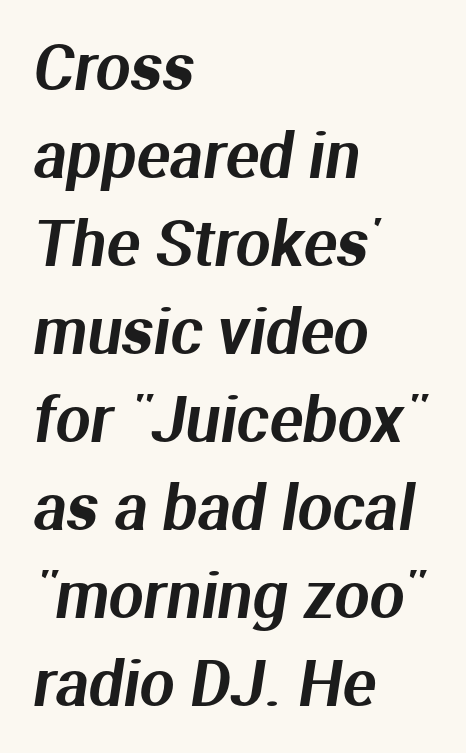
The image shows 62 px sans-serif type; set left-aligned, normal line spacing (1.42x), normal letter spacing, not underlined; medium stroke contrast and a medium x-height.
